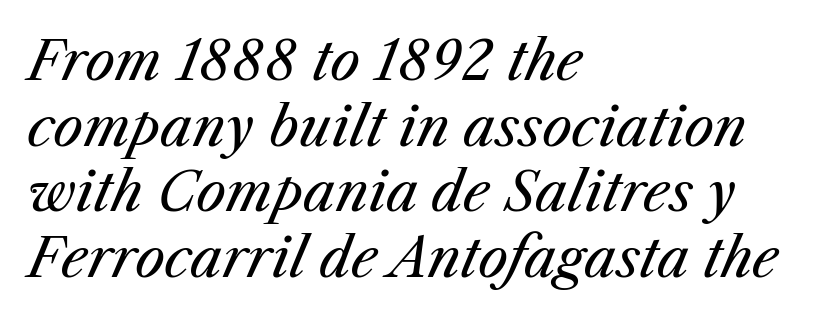
Q: Is the text bold? A: No.
Q: Is the text italic (slanted)? A: Yes, it leans right by about 25 degrees.
Q: Is the text underlined? A: No.
Q: How is the paragraph aligned? A: Left-aligned.
Q: Is the spacing between letters normal or unusually wide? A: Normal.
Q: Width (condensed, normal, or wide)? A: Normal.
Q: Stroke contrast? A: Medium.
Q: x-height? A: Medium.
Q: Monospaced? A: No.
